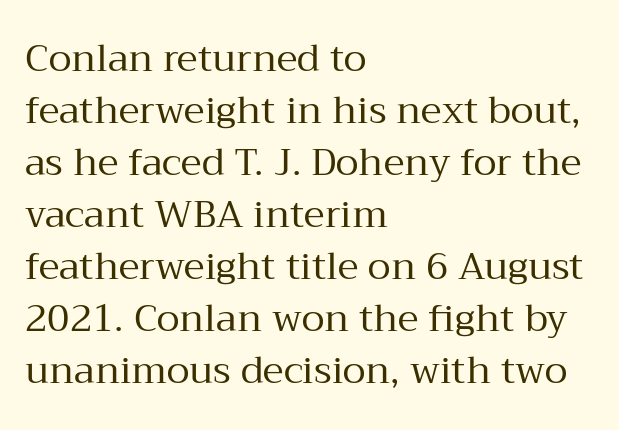
The image shows 38 px regular-weight serif type, upright; set left-aligned, normal line spacing (1.37x), normal letter spacing, not underlined; medium stroke contrast and a medium x-height.
